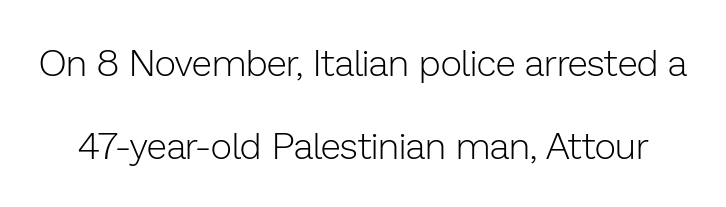
The image shows 37 px light sans-serif type, upright; set loose line spacing (2.25x), normal letter spacing, not underlined; low stroke contrast and a medium x-height.
